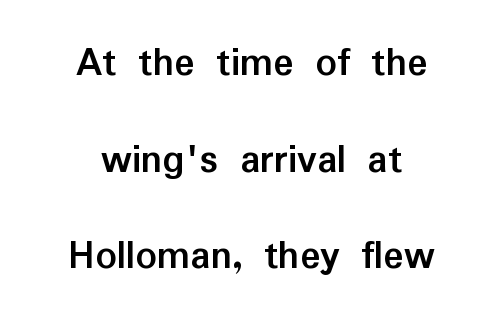
Descenders hang freely into open space. Where is the straight margin? There isn't one; the lines are centered. Quick note: interline space is abundant. A roman cut, with each character standing at attention. The passage shown is emphatically bold.
